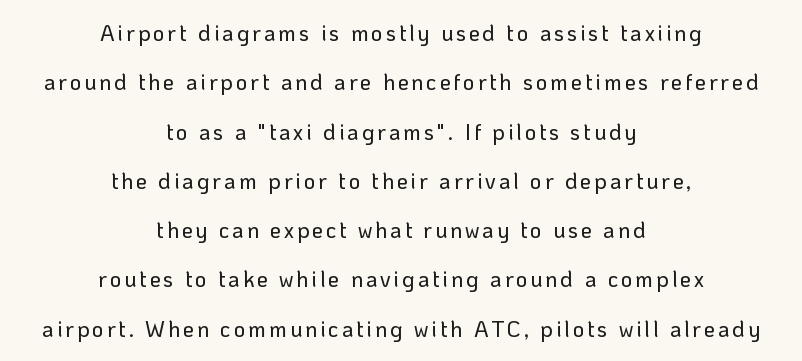
The lines in this sample share a center point and differ in where they start and stop. The specimen omits any rule beneath the text block's lines. How would I describe the line gaps? Wide and relaxed. Upright lettering throughout.
